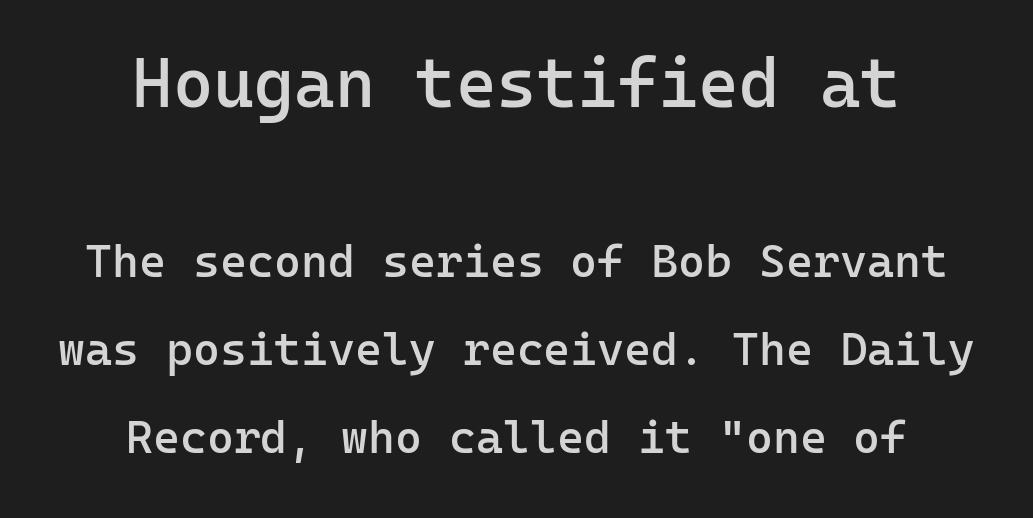
Q: Is the text bold? A: Semi-bold.
Q: Is the text italic (slanted)? A: No, it is upright.
Q: Is the typeface a serif or a sans-serif typeface? A: Sans-serif.
Q: Is the text underlined? A: No.
Q: How is the paragraph aligned? A: Centered.
Q: Is the spacing between letters normal or unusually wide? A: Normal.
Q: Is the spacing between lines tight, normal or loose? A: Loose.
Q: Which block of text is set in a larger size, the first (top) or the second (bottom)? A: The first (top) one.
Q: Width (condensed, normal, or wide)? A: Normal.
Q: Stroke contrast? A: Low.
Q: x-height? A: Medium.
Q: Monospaced? A: Yes.
